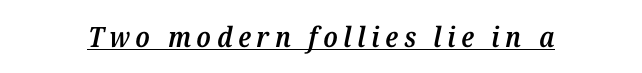
{"serif": "yes", "italic": "yes", "lean": "right", "slant_degrees": 12, "bold": "semi", "weight": "semibold", "width": "normal", "stroke_contrast": "medium", "x_height": "medium", "monospaced": "no", "underline": "yes", "letter_spacing": "wide", "letter_spacing_em": 0.2, "glyph_px": 28}
